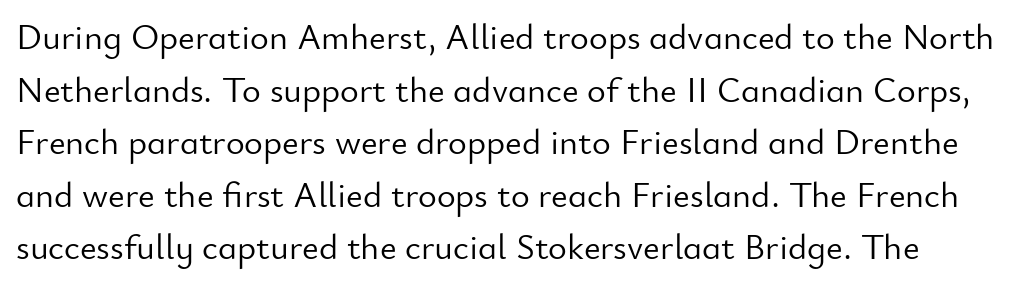
{"serif": "no", "italic": "no", "bold": "no", "weight": "light", "width": "normal", "stroke_contrast": "low", "x_height": "small", "monospaced": "no", "underline": "no", "line_spacing": "normal", "line_spacing_ratio": 1.46, "letter_spacing": "normal", "letter_spacing_em": 0.0, "glyph_px": 36}
